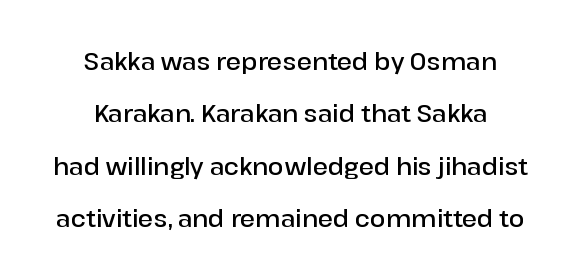
{"italic": "no", "bold": "semi", "underline": "no", "align": "center", "line_spacing": "loose", "line_spacing_ratio": 2.28, "letter_spacing": "normal", "letter_spacing_em": 0.0, "glyph_px": 23}
